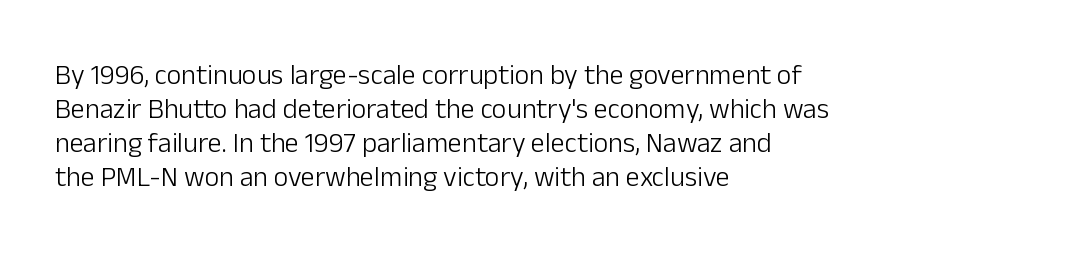
{"serif": "no", "italic": "no", "bold": "no", "weight": "light", "width": "normal", "stroke_contrast": "low", "x_height": "medium", "monospaced": "no", "underline": "no", "align": "left", "line_spacing_ratio": 1.22, "letter_spacing": "normal", "letter_spacing_em": 0.0, "glyph_px": 28}
